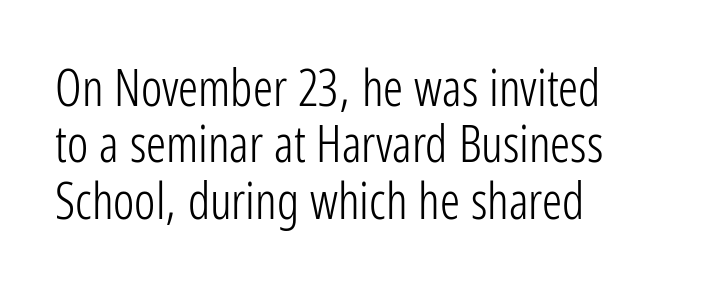
The image shows 50 px light, condensed sans-serif type, upright; set left-aligned, tight line spacing (1.13x), normal letter spacing, not underlined; low stroke contrast and a medium x-height.
